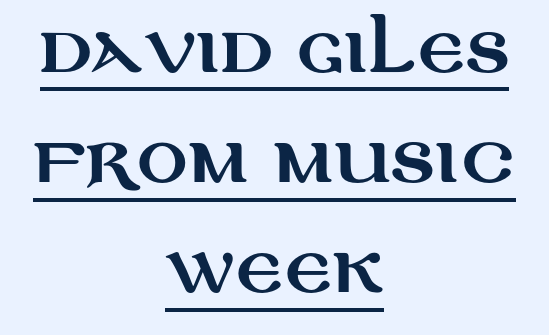
Q: Is the text italic (slanted)? A: No, it is upright.
Q: Is the typeface a serif or a sans-serif typeface? A: Sans-serif.
Q: Is the text underlined? A: Yes.
Q: How is the paragraph aligned? A: Centered.
Q: Is the spacing between letters normal or unusually wide? A: Normal.
Q: Width (condensed, normal, or wide)? A: Wide.
Q: Stroke contrast? A: Medium.
Q: x-height? A: Large.
Q: Monospaced? A: No.
